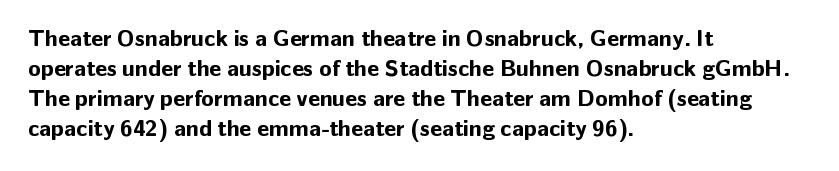
{"italic": "no", "bold": "yes", "underline": "no", "align": "left", "line_spacing": "normal", "line_spacing_ratio": 1.31, "letter_spacing": "normal", "letter_spacing_em": 0.0, "glyph_px": 23}
